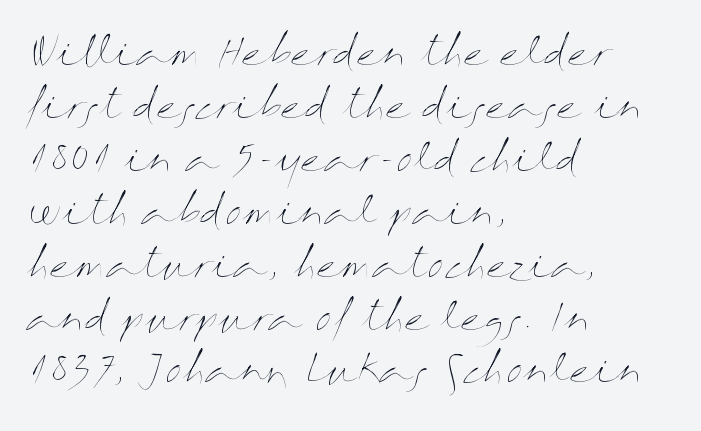
Caption: face not bold, strokes unweighted. This rendering features lettering with no underline. The paragraph has a hard left edge and a soft right edge.
